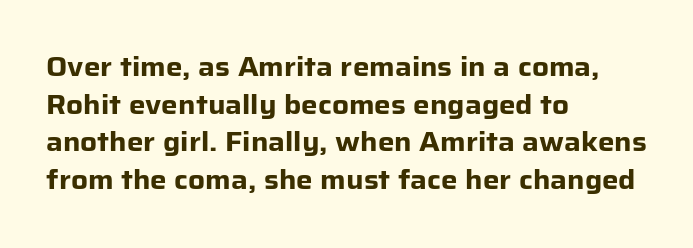
The image shows 26 px bold type, upright; set left-aligned, normal line spacing (1.45x), normal letter spacing, not underlined.
